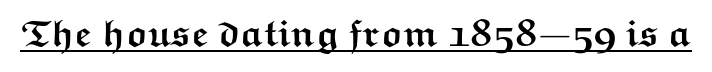
The image shows 38 px semibold, wide sans-serif type, upright; set normal letter spacing, underlined; medium stroke contrast and a medium x-height.
